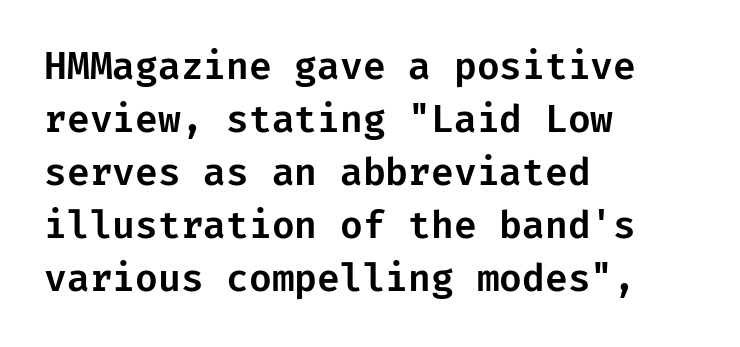
Horizontal alignment here is leftward, the default for most running prose. This block has exactly the height ordinary leading produces. The type sits square on the baseline with zero lean. Decoration check: the copy has no underline. In terms of letterspacing, this is plain default setting.
